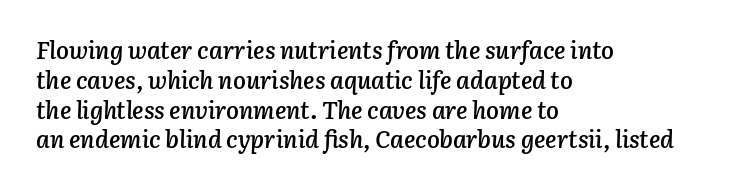
The image shows 24 px text type, italic (leaning right); set left-aligned, line spacing 1.24x, normal letter spacing, not underlined.
